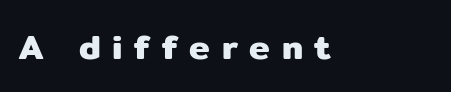
Q: Is the text italic (slanted)? A: No, it is upright.
Q: Is the typeface a serif or a sans-serif typeface? A: Sans-serif.
Q: Is the text underlined? A: No.
Q: Is the spacing between letters normal or unusually wide? A: Unusually wide.
Q: Width (condensed, normal, or wide)? A: Normal.
Q: Stroke contrast? A: Low.
Q: x-height? A: Medium.
Q: Monospaced? A: No.
